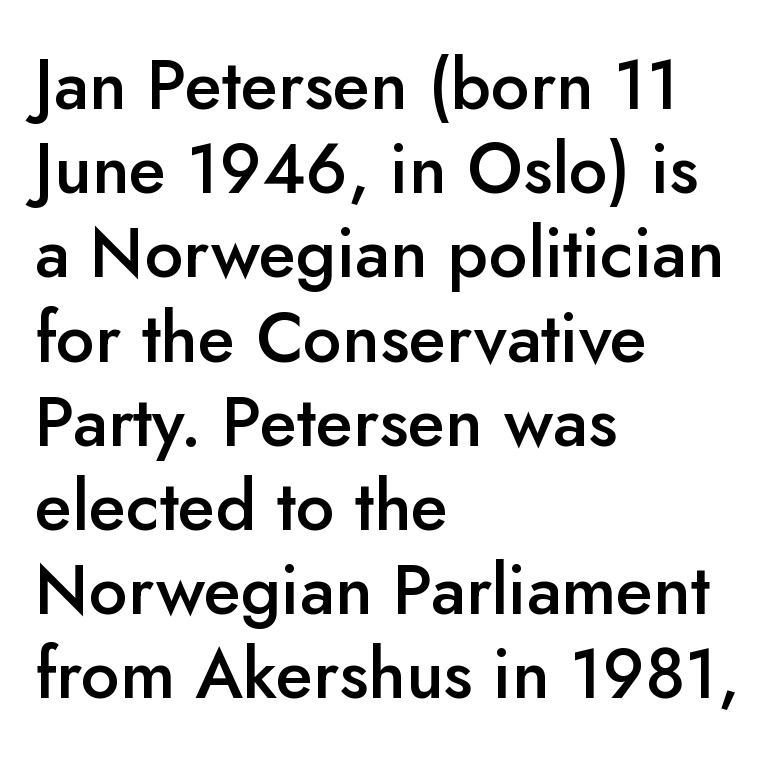
Q: Is the text bold? A: Semi-bold.
Q: Is the text italic (slanted)? A: No, it is upright.
Q: Is the typeface a serif or a sans-serif typeface? A: Sans-serif.
Q: Is the text underlined? A: No.
Q: How is the paragraph aligned? A: Left-aligned.
Q: Is the spacing between letters normal or unusually wide? A: Normal.
Q: Width (condensed, normal, or wide)? A: Normal.
Q: Stroke contrast? A: Low.
Q: x-height? A: Small.
Q: Monospaced? A: No.
